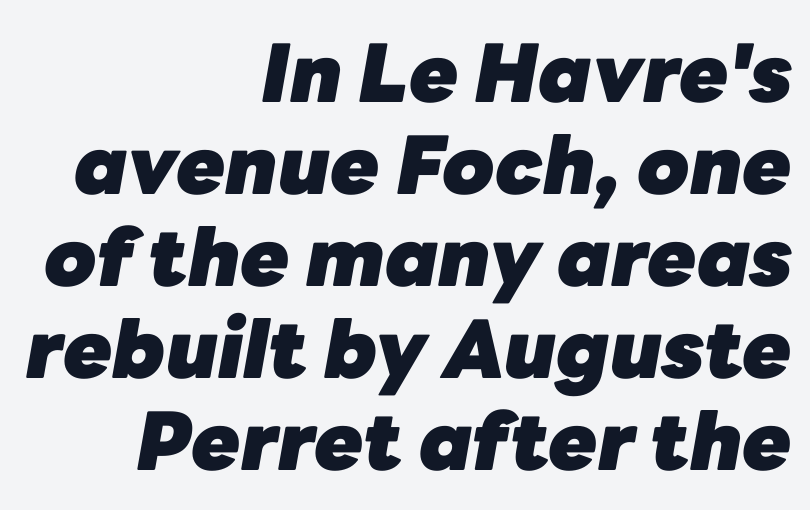
Caption: standard tracking, unaltered. Baseline-to-baseline distance is barely more than the letter height. Character widths vary here, with narrow letters taking less room than wide ones. Lines of text with bare space underneath. Set as a true bold cut, around the 700 mark. Teacher's note: observe the even right margin — that is flush-right alignment.
